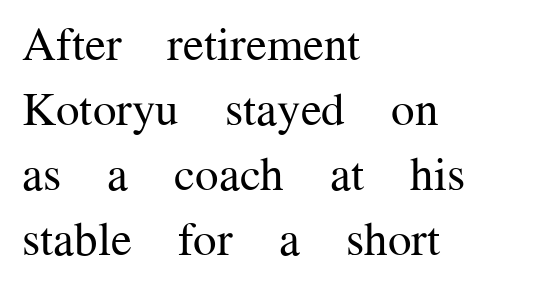
The image shows 47 px regular-weight serif type, upright; set left-aligned, normal line spacing (1.38x), normal letter spacing, not underlined; medium stroke contrast and a medium x-height.
